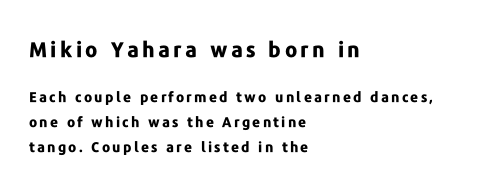
Q: Is the text bold? A: Yes.
Q: Is the text italic (slanted)? A: No, it is upright.
Q: Is the text underlined? A: No.
Q: How is the paragraph aligned? A: Left-aligned.
Q: Which block of text is set in a larger size, the first (top) or the second (bottom)? A: The first (top) one.
